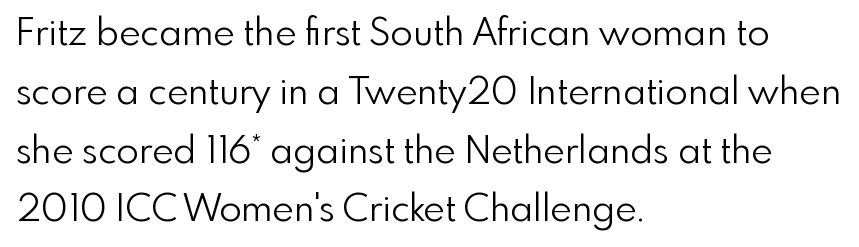
{"serif": "no", "italic": "no", "bold": "no", "weight": "light", "width": "normal", "x_height": "small", "monospaced": "no", "underline": "no", "align": "left", "line_spacing": "normal", "line_spacing_ratio": 1.59, "letter_spacing": "normal", "letter_spacing_em": 0.0, "glyph_px": 37}
